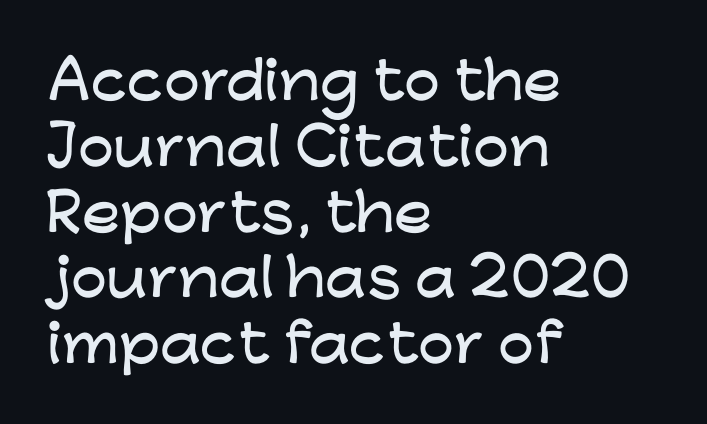
The image shows 51 px wide sans-serif type, upright; set left-aligned, normal line spacing (1.29x), normal letter spacing, not underlined; low stroke contrast and a medium x-height.
